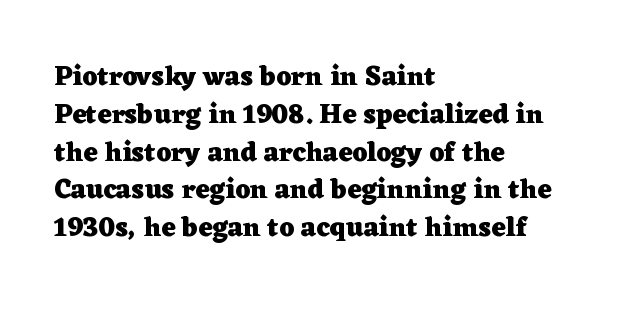
Q: Is the text bold? A: Yes.
Q: Is the text italic (slanted)? A: No, it is upright.
Q: Is the text underlined? A: No.
Q: How is the paragraph aligned? A: Left-aligned.
Q: Is the spacing between letters normal or unusually wide? A: Normal.
Q: Is the spacing between lines tight, normal or loose? A: Normal.
